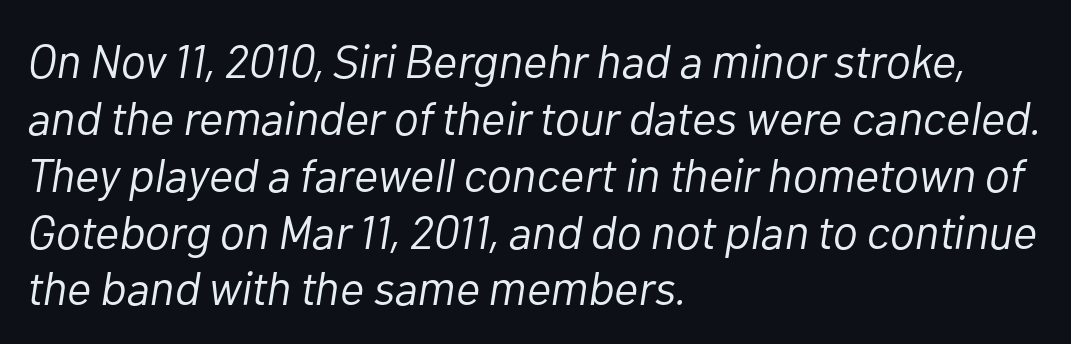
Compared with typical body copy, the letter spacing here is the same. Which margin do the lines hug? The left one — the right edge is uneven. Rule under the text: the space is simply empty. The glyphs look as if they've been sheared to an angle. Proportional: the letters do not fall into vertical columns. Unbolded letterforms with no extra heft.
